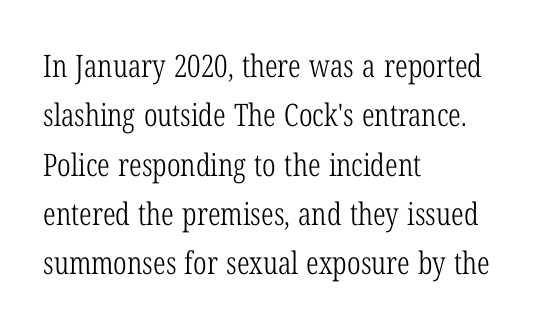
Posture: vertical. This sample has the flowing, uneven cadence of proportional lettering. The cut favours lightness, reaching ordinary text weight at its darkest. The letters carry serifs — small finishing strokes at the ends of their stems.
